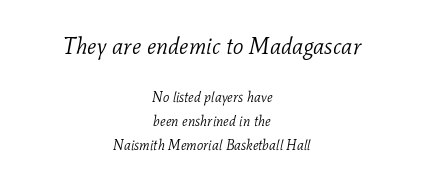
The image shows 23 px text type, italic (leaning right); set centered, normal line spacing (1.69x), normal letter spacing, not underlined; the first (top) block is 1.64x larger.
